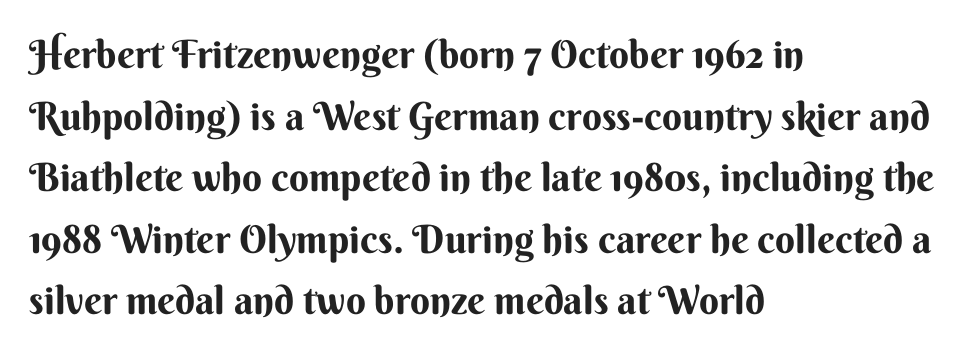
{"serif": "no", "italic": "no", "bold": "yes", "weight": "bold", "width": "normal", "stroke_contrast": "medium", "x_height": "small", "monospaced": "no", "underline": "no", "align": "left", "line_spacing": "normal", "line_spacing_ratio": 1.58, "letter_spacing": "normal", "letter_spacing_em": 0.0, "glyph_px": 39}
